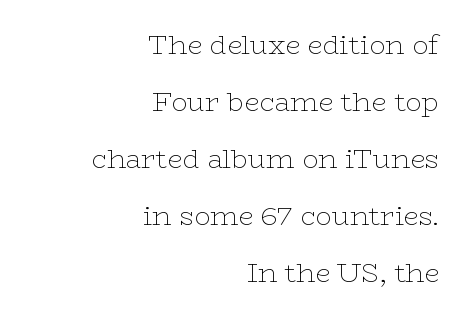
{"italic": "no", "bold": "no", "underline": "no", "align": "right", "line_spacing": "loose", "line_spacing_ratio": 2.11, "letter_spacing": "normal", "letter_spacing_em": 0.0, "glyph_px": 27}
